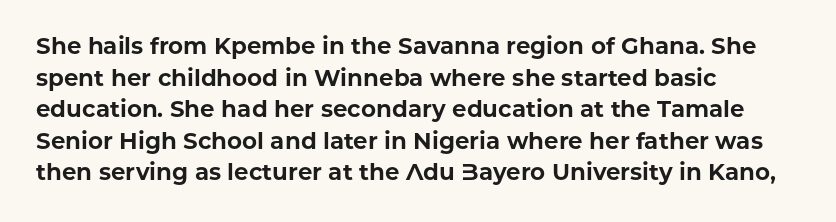
{"italic": "no", "bold": "yes", "underline": "no", "align": "left", "line_spacing": "normal", "line_spacing_ratio": 1.37, "letter_spacing": "normal", "letter_spacing_em": 0.0, "glyph_px": 23}
